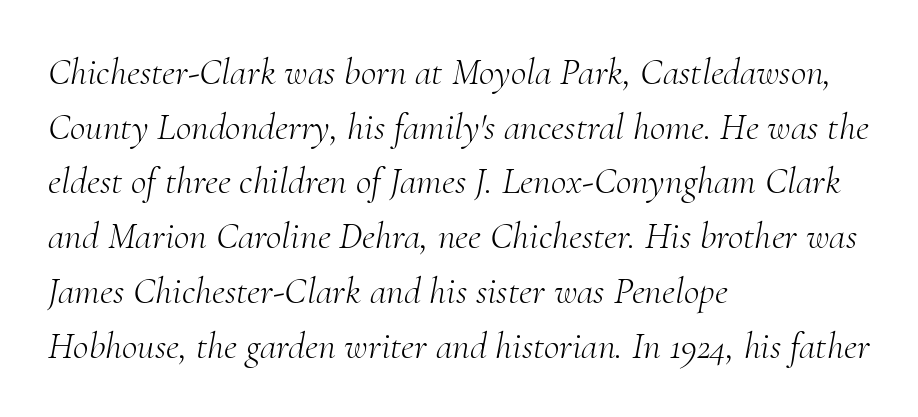
{"serif": "yes", "italic": "yes", "lean": "right", "slant_degrees": 10, "bold": "no", "weight": "light", "width": "normal", "stroke_contrast": "medium", "x_height": "small", "monospaced": "no", "underline": "no", "align": "left", "line_spacing": "normal", "line_spacing_ratio": 1.44, "letter_spacing": "normal", "letter_spacing_em": 0.0, "glyph_px": 38}
